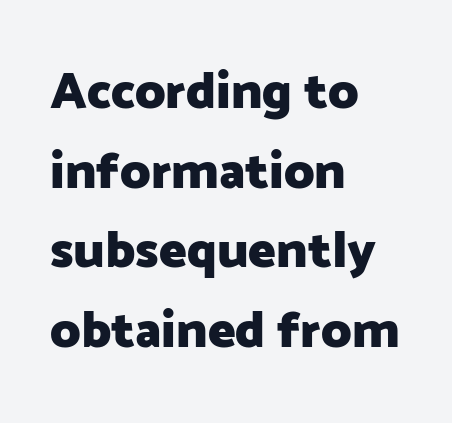
Where is the straight margin? On the left. These lines are rendered in a variable-pitch font. How would I describe the line gaps? Plain and ordinary. Quick note: not italic, upright. The letters are bold, with thick, heavy strokes. Type without underlining.
